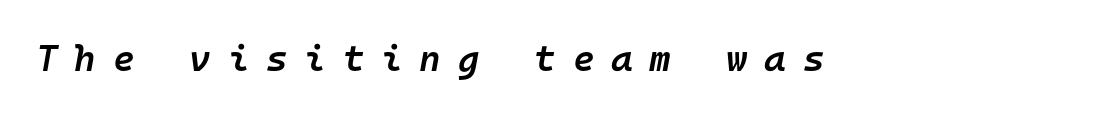
Notice the strokes are somewhat thickened but not fully heavy: this is a semibold. Fixed-width glyphs throughout — classic coding-font behaviour. An italicized treatment has been applied to the whole sample. Honestly, there is no underline to notice here at all.
